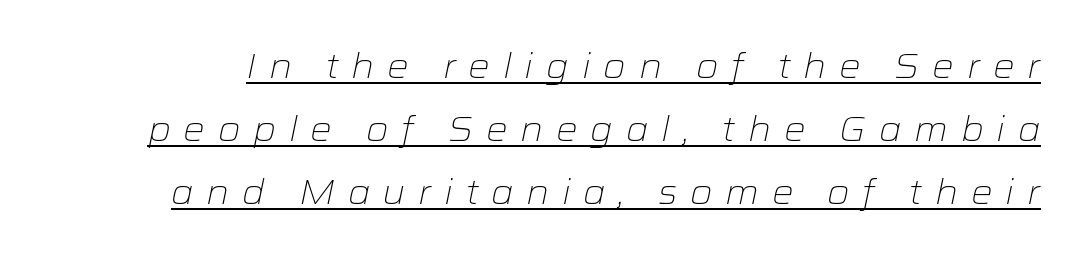
Spacing verdict: proportional, widths tailored to each character. Unbolded letterforms with no extra heft. Tracking here is generous; glyphs stand well apart from one another. Does the lettering tilt? It does — this is italic. Underlined type.
